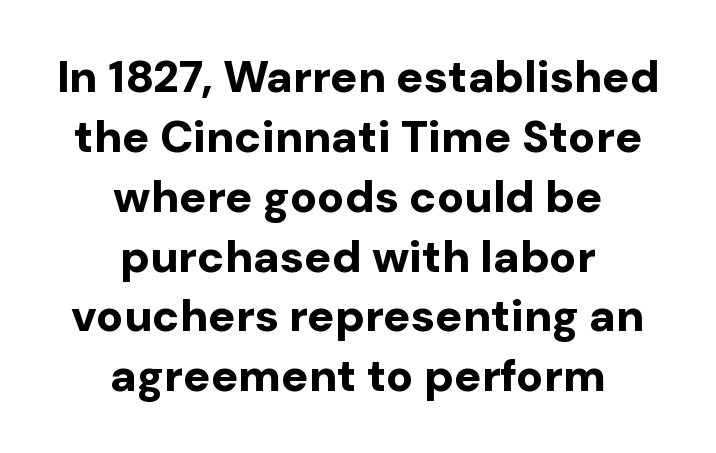
{"serif": "no", "italic": "no", "bold": "yes", "weight": "bold", "width": "normal", "stroke_contrast": "low", "x_height": "medium", "monospaced": "no", "underline": "no", "align": "center", "line_spacing": "normal", "line_spacing_ratio": 1.33, "letter_spacing": "normal", "letter_spacing_em": 0.0, "glyph_px": 45}
